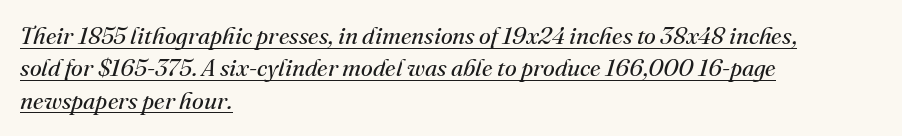
Each line starts at the same left margin while the right side varies. It's the slanting kind of type. What's the leading like? Ordinary, nothing unusual. Standard letterfit; no display-style spreading of the glyphs. Beneath each row of characters lies a ruled line. Stroke mass is kept to a normal reading level or below.
